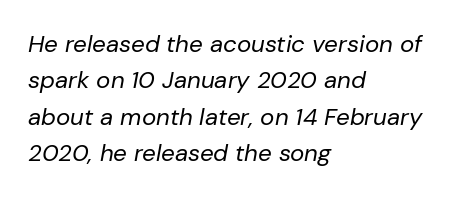
Q: Is the text bold? A: No.
Q: Is the text italic (slanted)? A: Yes, it leans right by about 10 degrees.
Q: Is the text underlined? A: No.
Q: How is the paragraph aligned? A: Left-aligned.
Q: Is the spacing between letters normal or unusually wide? A: Normal.
Q: Is the spacing between lines tight, normal or loose? A: Normal.
